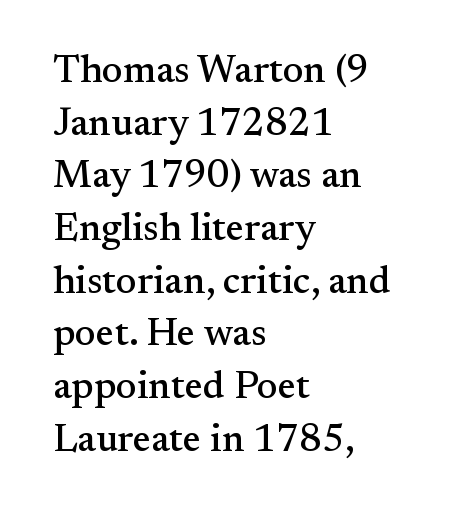
{"serif": "yes", "italic": "no", "width": "normal", "stroke_contrast": "medium", "x_height": "small", "monospaced": "no", "underline": "no", "align": "left", "line_spacing": "normal", "line_spacing_ratio": 1.35, "letter_spacing": "normal", "letter_spacing_em": 0.0, "glyph_px": 39}
